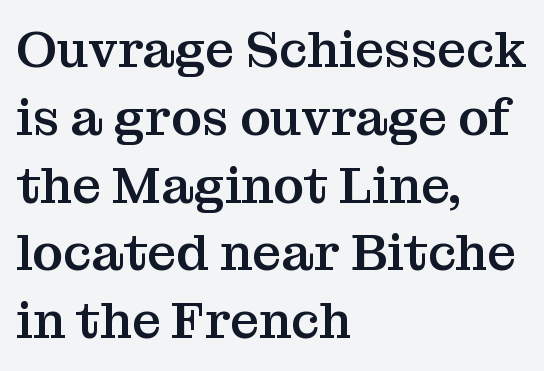
Q: Is the text italic (slanted)? A: No, it is upright.
Q: Is the typeface a serif or a sans-serif typeface? A: Serif.
Q: Is the text underlined? A: No.
Q: How is the paragraph aligned? A: Left-aligned.
Q: Is the spacing between letters normal or unusually wide? A: Normal.
Q: Is the spacing between lines tight, normal or loose? A: Normal.
Q: Width (condensed, normal, or wide)? A: Normal.
Q: Stroke contrast? A: Medium.
Q: x-height? A: Medium.
Q: Monospaced? A: No.
